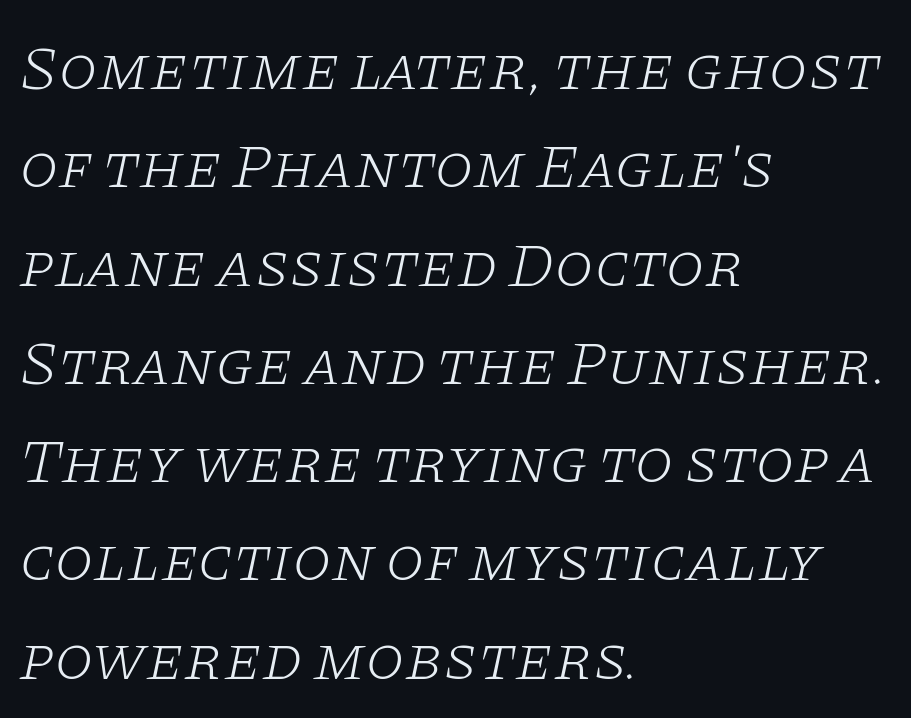
The image shows 63 px light, wide serif type, italic (leaning right); set left-aligned, normal line spacing (1.56x), normal letter spacing, not underlined; low stroke contrast and a large x-height.
